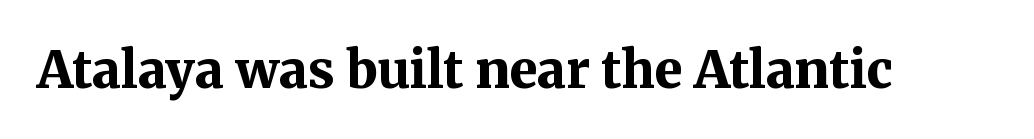
Upright lettering throughout. Tracking here is standard; glyphs follow each other at the usual distance. The space directly below the letters is spotless. Notice how thick the strokes are: this is what a full bold looks like. Classification — serif.
